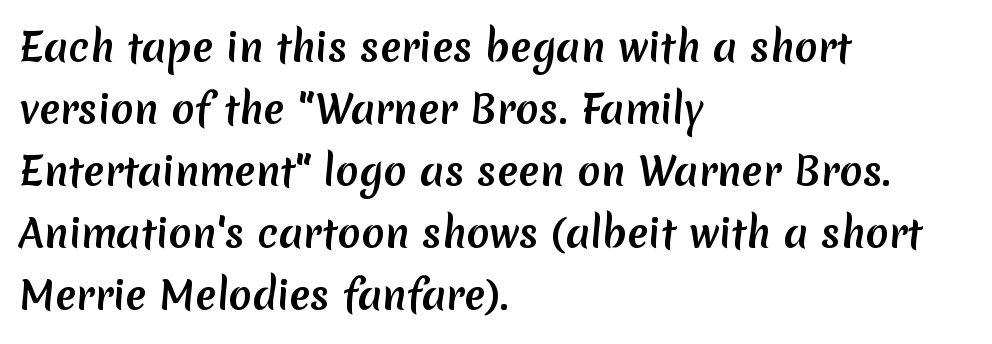
{"serif": "no", "bold": "yes", "weight": "semibold", "width": "normal", "stroke_contrast": "low", "x_height": "medium", "monospaced": "no", "underline": "no", "align": "left", "line_spacing": "normal", "line_spacing_ratio": 1.59, "letter_spacing": "normal", "letter_spacing_em": 0.0, "glyph_px": 39}
